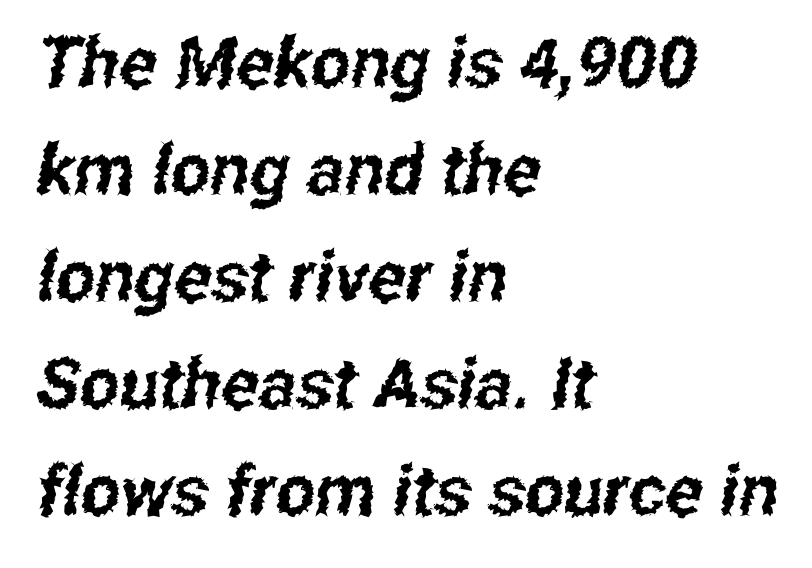
Do the characters align in a grid? No, the font is proportional. Stroke terminals: plain, sans-serif. Left-aligned paragraph, ragged on the right. The rows are spaced the way most documents space them. Tracking value appears to be zero — textbook default spacing.
